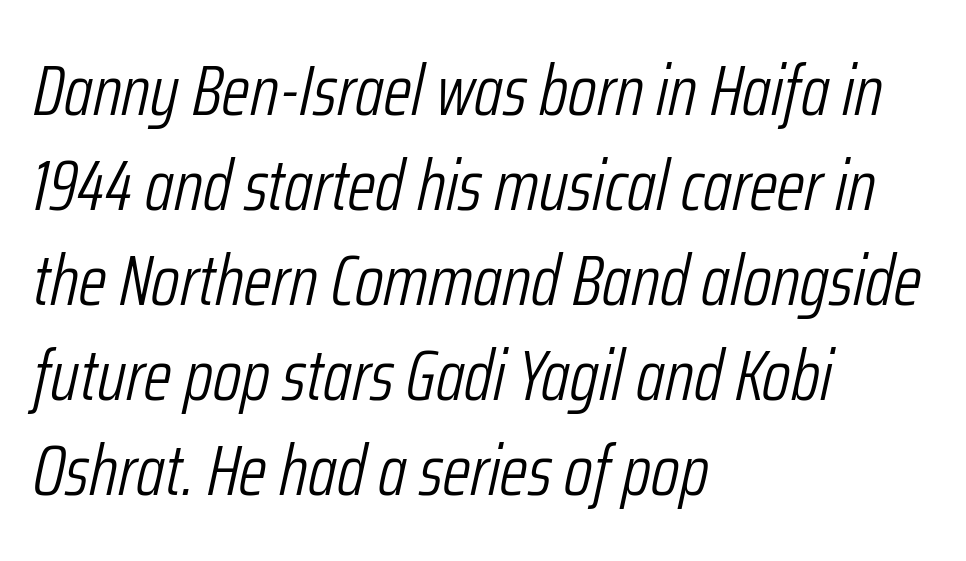
Q: Is the text bold? A: No.
Q: Is the text italic (slanted)? A: Yes, it leans right by about 12 degrees.
Q: Is the text underlined? A: No.
Q: How is the paragraph aligned? A: Left-aligned.
Q: Is the spacing between letters normal or unusually wide? A: Normal.
Q: Is the spacing between lines tight, normal or loose? A: Normal.
Q: Width (condensed, normal, or wide)? A: Condensed.
Q: Stroke contrast? A: Low.
Q: x-height? A: Medium.
Q: Monospaced? A: No.
